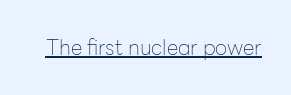
Italic: no, the glyphs are upright roman. You can see a thin bar hugging the bottom of the glyphs. Nothing heavy about these letters — not bold at all. Look at the tracking — it's just the regular setting, nothing added.
